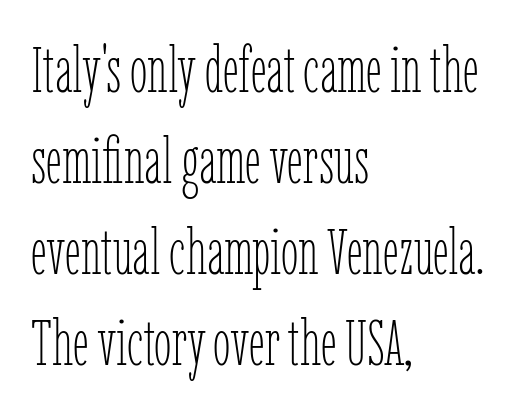
Just letters on the line, the space beneath them empty. Do the letters lean? They stand straight. A typesetter would call this leading conventional body-copy spacing. Each stroke keeps to a modest, everyday thickness or less. Here the glyphs are tracked normally, forming tight word shapes. Note the varied advance widths — an 'i' is clearly narrower than an 'm'.
